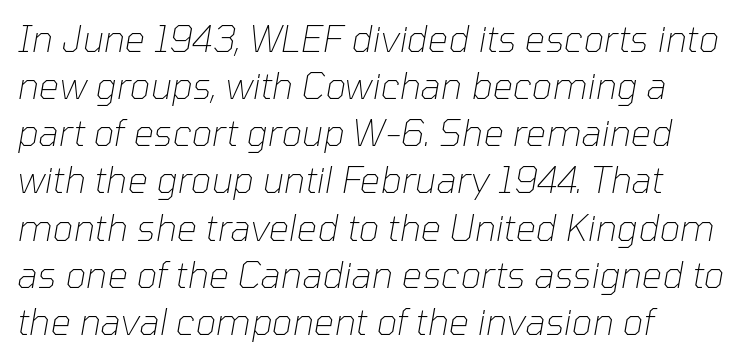
Q: Is the text bold? A: No.
Q: Is the text italic (slanted)? A: Yes, it leans right by about 10 degrees.
Q: Is the text underlined? A: No.
Q: How is the paragraph aligned? A: Left-aligned.
Q: Is the spacing between letters normal or unusually wide? A: Normal.
Q: Is the spacing between lines tight, normal or loose? A: Normal.
Q: Width (condensed, normal, or wide)? A: Normal.
Q: Stroke contrast? A: Low.
Q: x-height? A: Medium.
Q: Monospaced? A: No.
